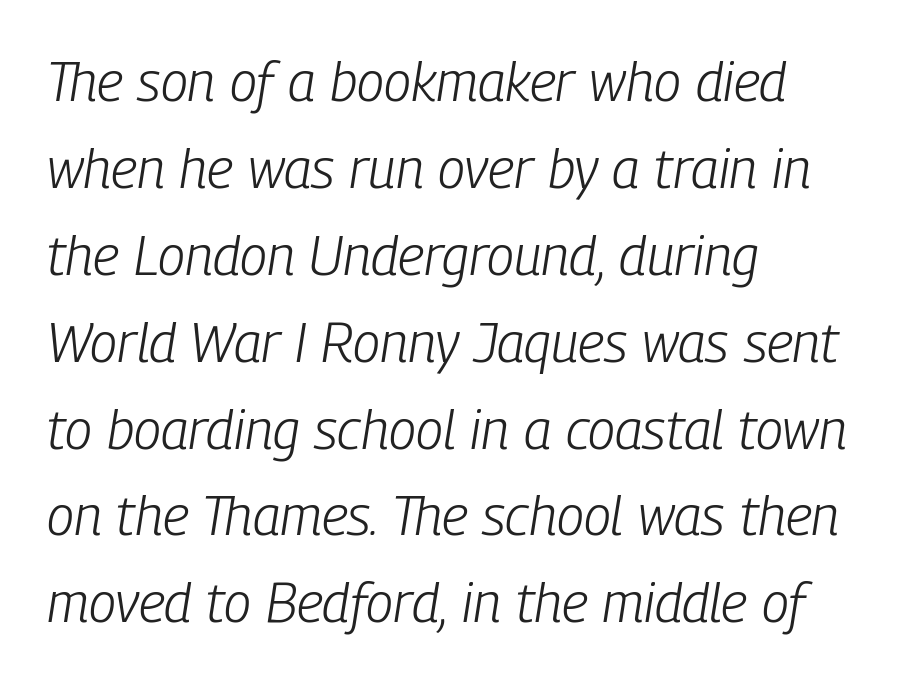
The image shows 55 px light, condensed type, italic (leaning right); set left-aligned, normal line spacing (1.58x), normal letter spacing, not underlined; low stroke contrast and a medium x-height.
